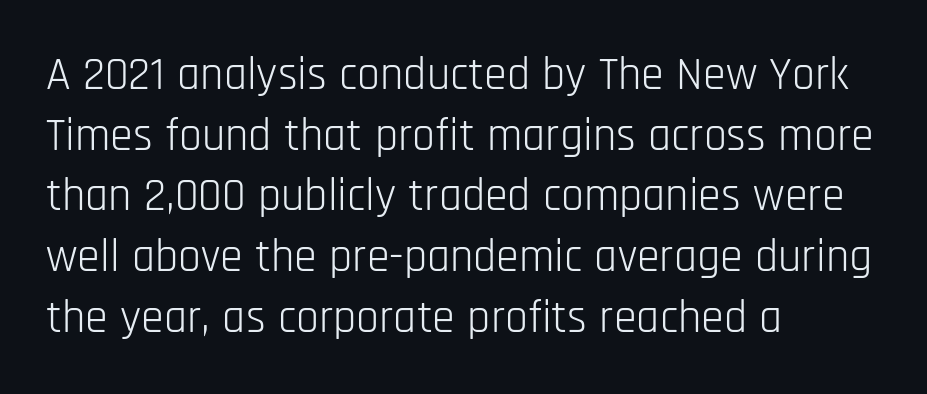
Q: Is the text bold? A: No.
Q: Is the text italic (slanted)? A: No, it is upright.
Q: Is the typeface a serif or a sans-serif typeface? A: Sans-serif.
Q: Is the text underlined? A: No.
Q: How is the paragraph aligned? A: Left-aligned.
Q: Is the spacing between letters normal or unusually wide? A: Normal.
Q: Is the spacing between lines tight, normal or loose? A: Normal.
Q: Width (condensed, normal, or wide)? A: Condensed.
Q: Stroke contrast? A: Low.
Q: x-height? A: Large.
Q: Monospaced? A: No.
